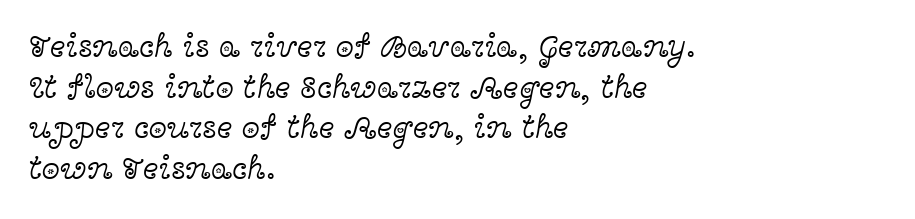
The image shows 33 px light, wide serif type, upright; set left-aligned, line spacing 1.23x, normal letter spacing, not underlined; a medium x-height.
